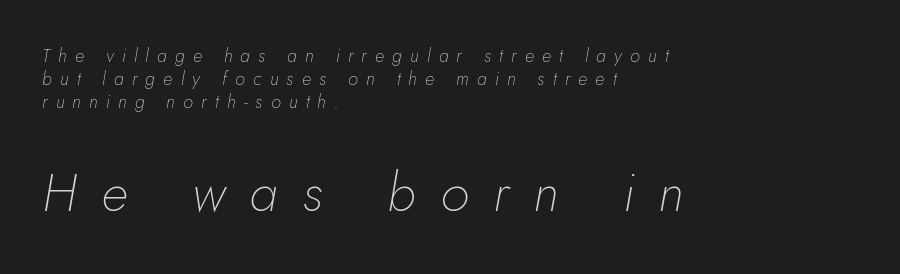
The weight tops out at a normal text grade. These lines are rendered in a variable-pitch font. Notice how descenders clear the ascenders below comfortably — that's standard leading. The glyphs look as if they've been sheared to an angle.
